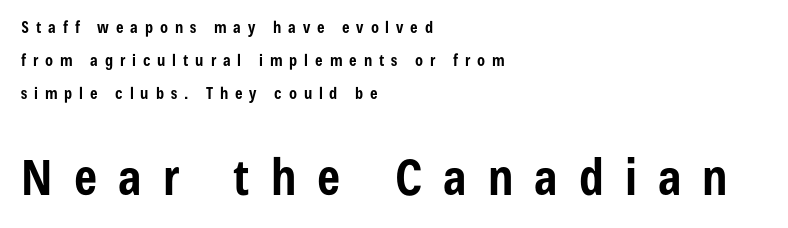
The image shows 49 px bold, condensed sans-serif type, upright; set left-aligned, loose line spacing (2.07x), unusually wide letter spacing (+0.43 em), not underlined; the second (bottom) block is 3.06x larger; low stroke contrast and a medium x-height.
